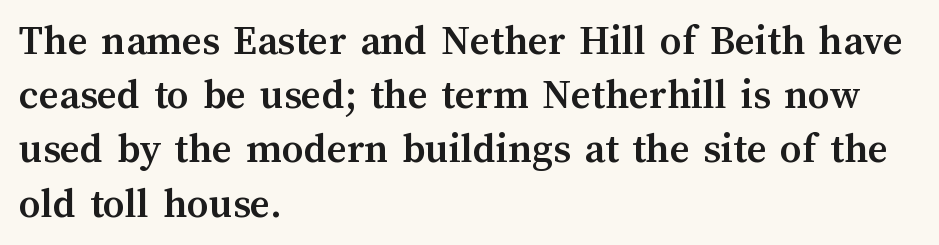
The image shows 43 px semibold type, upright; set left-aligned, normal line spacing (1.26x), normal letter spacing, not underlined; medium stroke contrast and a medium x-height.
